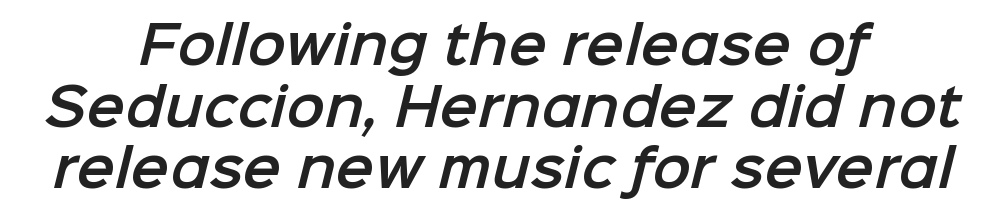
Q: Is the typeface a serif or a sans-serif typeface? A: Sans-serif.
Q: Is the text underlined? A: No.
Q: How is the paragraph aligned? A: Centered.
Q: Is the spacing between letters normal or unusually wide? A: Normal.
Q: Width (condensed, normal, or wide)? A: Normal.
Q: Stroke contrast? A: Low.
Q: x-height? A: Medium.
Q: Monospaced? A: No.
